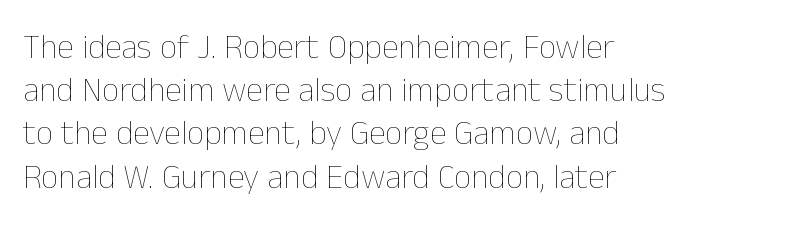
The image shows 34 px thin type, upright; set left-aligned, normal line spacing (1.27x), normal letter spacing, not underlined; low stroke contrast and a medium x-height.
